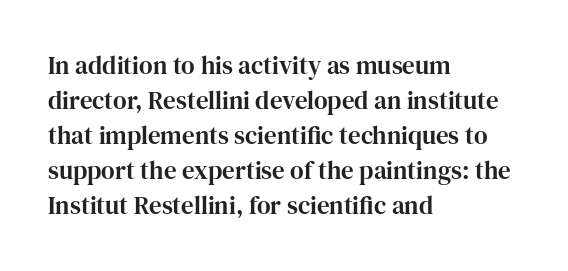
{"italic": "no", "underline": "no", "align": "left", "line_spacing": "normal", "line_spacing_ratio": 1.4, "letter_spacing": "normal", "letter_spacing_em": 0.0, "glyph_px": 25}
